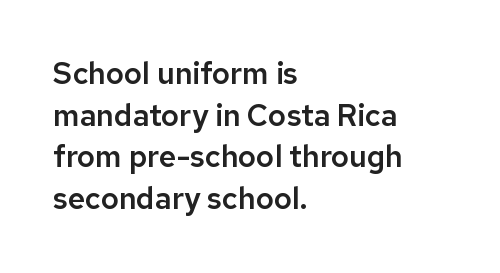
The letters advance in unequal steps, a hallmark of proportional type. This rendering features lettering with no underline. Honestly, the row spacing looks completely unremarkable. This sample is left-justified, so line endings fall wherever the words run out.
